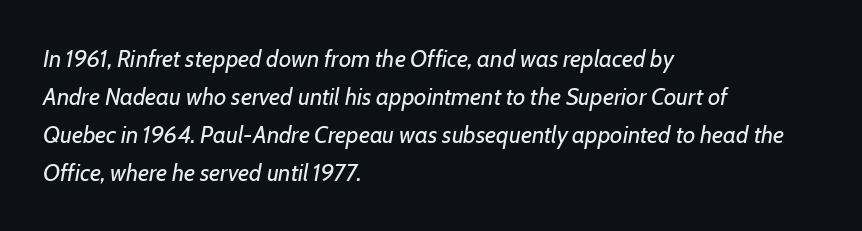
Q: Is the text bold? A: No.
Q: Is the text italic (slanted)? A: Yes, it leans right by about 7 degrees.
Q: Is the text underlined? A: No.
Q: How is the paragraph aligned? A: Left-aligned.
Q: Is the spacing between letters normal or unusually wide? A: Normal.
Q: Is the spacing between lines tight, normal or loose? A: Normal.
